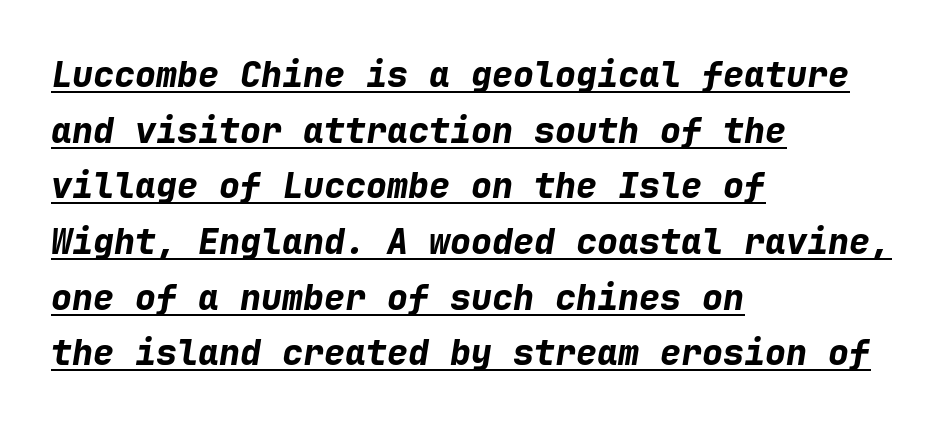
Q: Is the text bold? A: Yes.
Q: Is the text italic (slanted)? A: Yes, it leans right by about 9 degrees.
Q: Is the text underlined? A: Yes.
Q: How is the paragraph aligned? A: Left-aligned.
Q: Is the spacing between letters normal or unusually wide? A: Normal.
Q: Is the spacing between lines tight, normal or loose? A: Normal.
Q: Width (condensed, normal, or wide)? A: Normal.
Q: Stroke contrast? A: Low.
Q: x-height? A: Medium.
Q: Monospaced? A: Yes.
